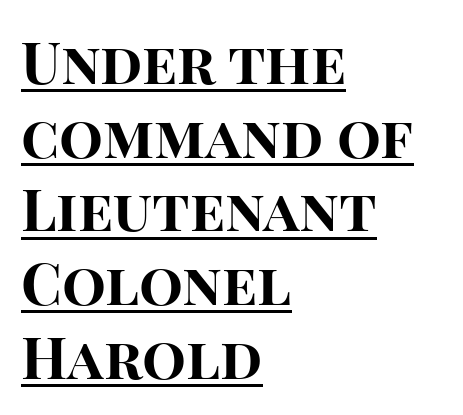
Classification — sans serif. Each line of the rendering has a horizontal stroke beneath the glyphs. Emphasis by weight is at full strength: bold. Note the varied advance widths — an 'i' is clearly narrower than an 'm'. This block has exactly the height ordinary leading produces.
